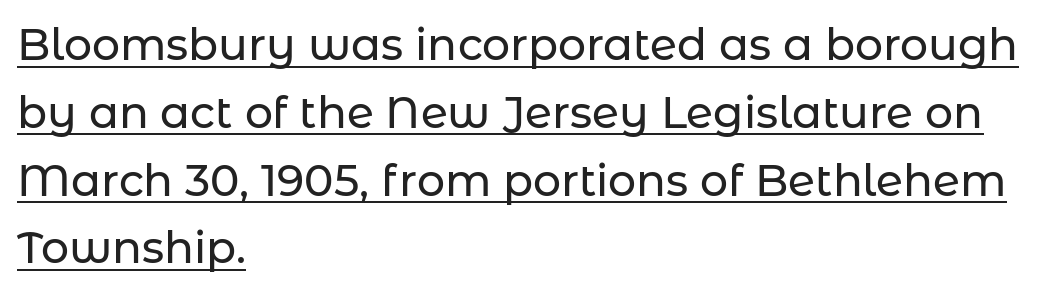
Short note: letters normally spaced. Type style note: lacks serifs. Spacing verdict: proportional, widths tailored to each character. Do the letters lean? They stand straight. The paragraph has a hard left edge and a soft right edge.
